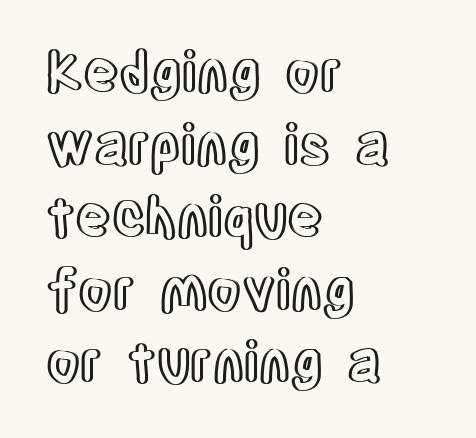
{"italic": "no", "width": "condensed", "x_height": "large", "monospaced": "no", "underline": "no", "align": "left", "line_spacing": "normal", "line_spacing_ratio": 1.32, "letter_spacing": "normal", "letter_spacing_em": 0.0, "glyph_px": 55}
